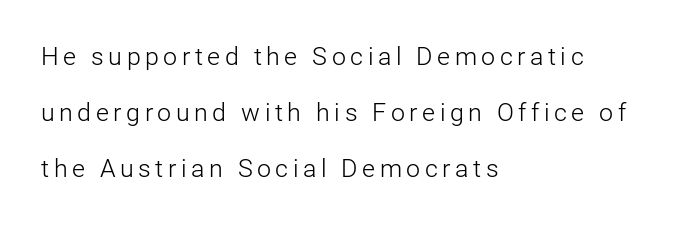
A classic flush-left, rag-right setting is used for this passage. Notice the wide empty band between every row — that's loose leading. Weight: regular or lighter. The typography opts for an upright posture over an oblique one. The space directly below the letters is spotless.
